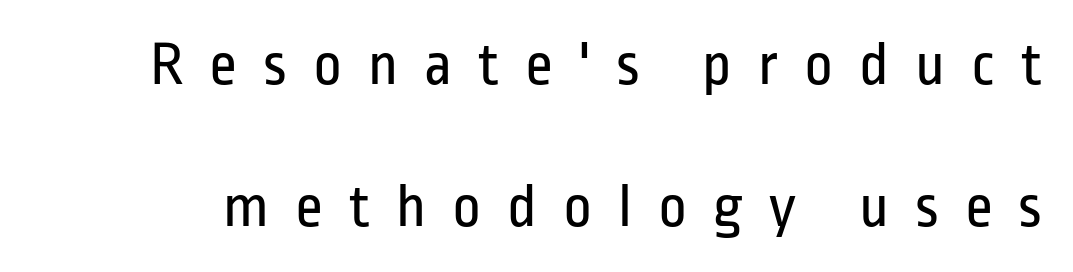
Q: Is the text bold? A: No.
Q: Is the text italic (slanted)? A: No, it is upright.
Q: Is the typeface a serif or a sans-serif typeface? A: Sans-serif.
Q: Is the text underlined? A: No.
Q: Is the spacing between letters normal or unusually wide? A: Unusually wide.
Q: Is the spacing between lines tight, normal or loose? A: Loose.
Q: Width (condensed, normal, or wide)? A: Condensed.
Q: Stroke contrast? A: Low.
Q: x-height? A: Medium.
Q: Monospaced? A: No.
